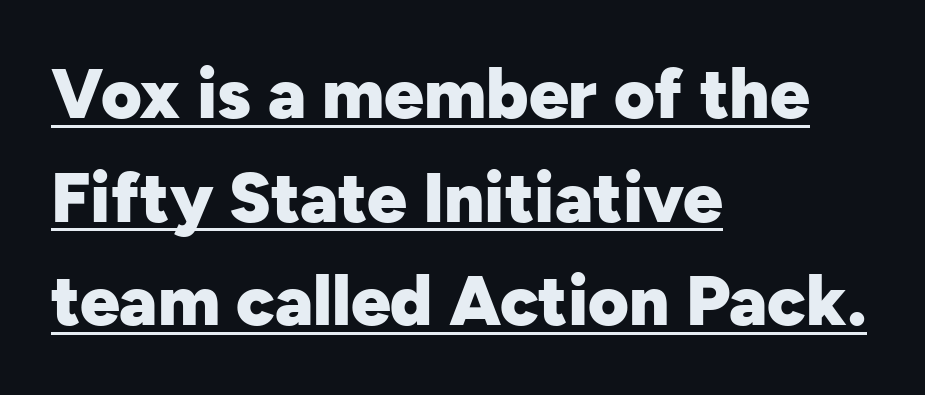
The image shows 70 px heavy sans-serif type, upright; set left-aligned, normal line spacing (1.48x), normal letter spacing, underlined; low stroke contrast and a medium x-height.
